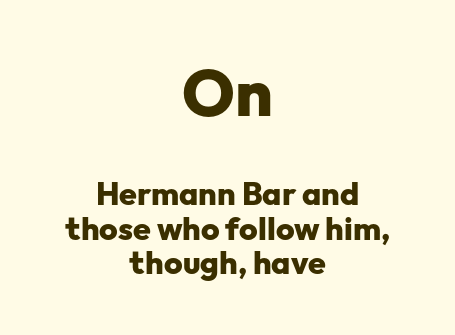
Q: Is the text bold? A: Yes.
Q: Is the text italic (slanted)? A: No, it is upright.
Q: Is the typeface a serif or a sans-serif typeface? A: Sans-serif.
Q: Is the text underlined? A: No.
Q: How is the paragraph aligned? A: Centered.
Q: Is the spacing between letters normal or unusually wide? A: Normal.
Q: Is the spacing between lines tight, normal or loose? A: Tight.
Q: Which block of text is set in a larger size, the first (top) or the second (bottom)? A: The first (top) one.
Q: Width (condensed, normal, or wide)? A: Normal.
Q: Stroke contrast? A: Low.
Q: x-height? A: Medium.
Q: Monospaced? A: No.
